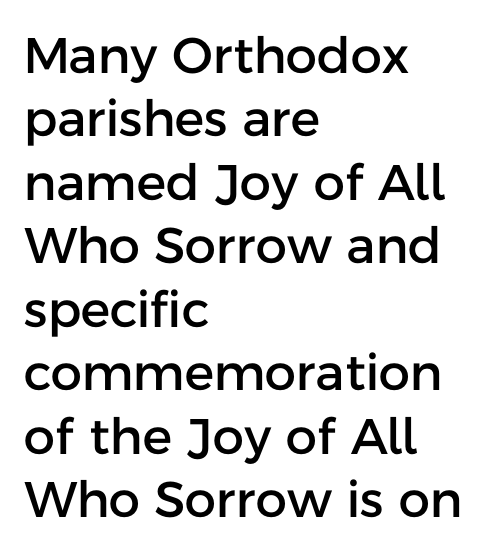
You can tell from the bare stems that sans-serif type was used. Tracking value appears to be zero — textbook default spacing. Think of a printed novel: that variable character pitch is what you see here. Just letters on the line, the space beneath them empty.
